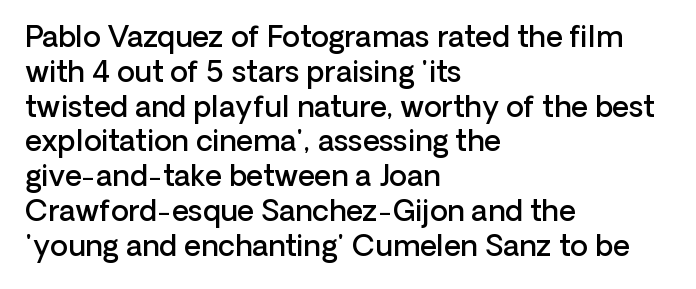
All the whitespace from short lines collects on the right. Grotesque or geometric, the face here clearly has no serifs. Posture: straight, roman, zero tilt. Bare-footed words on every line. No extra tracking has been applied to these lines. The face used here is proportionally spaced, like ordinary book or web type.
